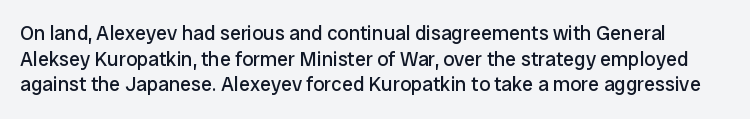
The image shows 20 px text type, upright; set normal line spacing (1.28x), normal letter spacing, not underlined.
